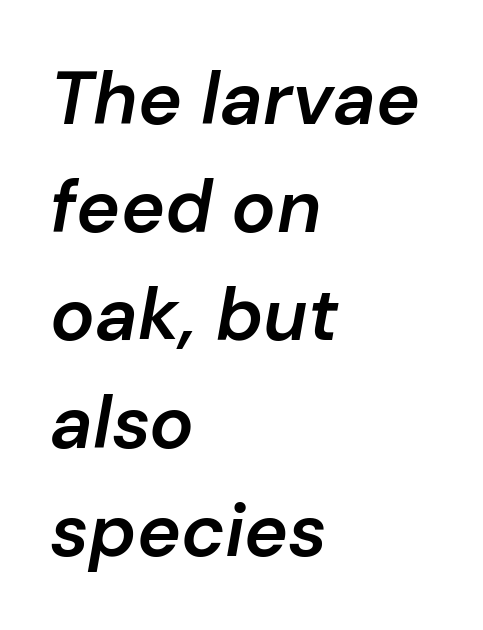
{"italic": "yes", "lean": "right", "slant_degrees": 10, "bold": "semi", "weight": "semibold", "width": "normal", "stroke_contrast": "low", "x_height": "medium", "monospaced": "no", "underline": "no", "align": "left", "line_spacing": "normal", "line_spacing_ratio": 1.46, "letter_spacing": "normal", "letter_spacing_em": 0.0, "glyph_px": 74}
